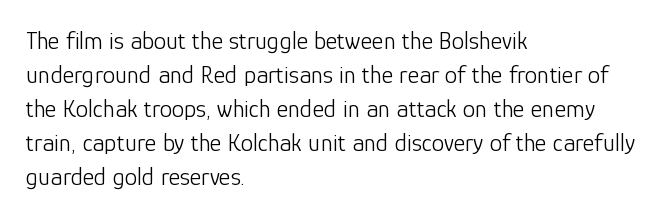
Q: Is the text bold? A: No.
Q: Is the text italic (slanted)? A: No, it is upright.
Q: Is the text underlined? A: No.
Q: How is the paragraph aligned? A: Left-aligned.
Q: Is the spacing between letters normal or unusually wide? A: Normal.
Q: Is the spacing between lines tight, normal or loose? A: Normal.
